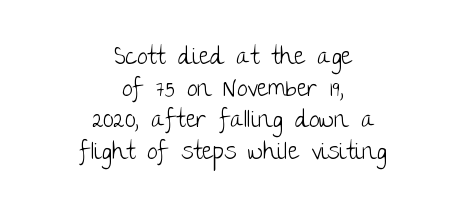
The horizontal fit of the characters is conventional and even. Posture: upright roman. The passage shown is not bold in any degree. The specimen omits any rule beneath the text block's lines. A typesetter would call this leading conventional body-copy spacing.
